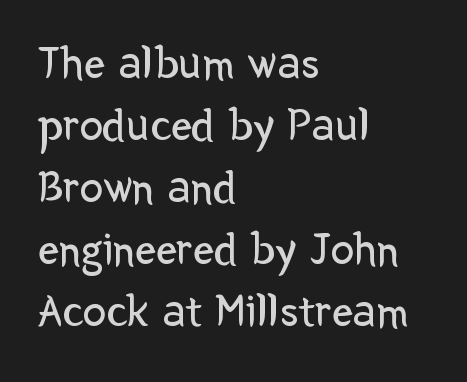
Q: Is the text bold? A: No.
Q: Is the text italic (slanted)? A: No, it is upright.
Q: Is the typeface a serif or a sans-serif typeface? A: Sans-serif.
Q: Is the text underlined? A: No.
Q: How is the paragraph aligned? A: Left-aligned.
Q: Is the spacing between letters normal or unusually wide? A: Normal.
Q: Is the spacing between lines tight, normal or loose? A: Normal.
Q: Width (condensed, normal, or wide)? A: Normal.
Q: Stroke contrast? A: Low.
Q: x-height? A: Medium.
Q: Monospaced? A: No.
